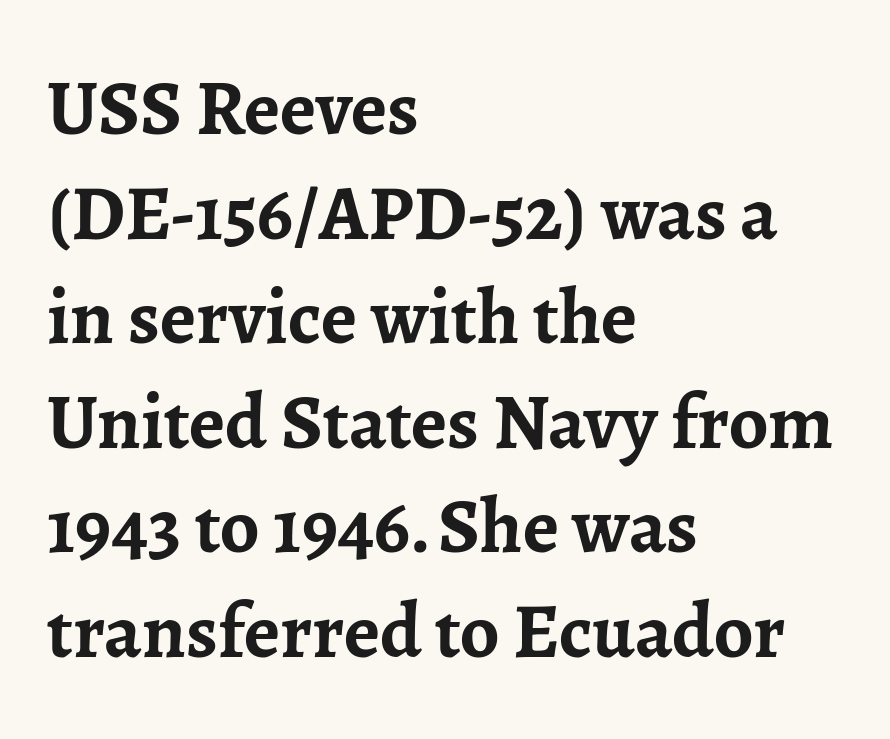
Q: Is the text bold? A: Yes.
Q: Is the text italic (slanted)? A: No, it is upright.
Q: Is the typeface a serif or a sans-serif typeface? A: Serif.
Q: Is the text underlined? A: No.
Q: How is the paragraph aligned? A: Left-aligned.
Q: Is the spacing between letters normal or unusually wide? A: Normal.
Q: Is the spacing between lines tight, normal or loose? A: Normal.
Q: Width (condensed, normal, or wide)? A: Normal.
Q: Stroke contrast? A: Low.
Q: x-height? A: Medium.
Q: Monospaced? A: No.
